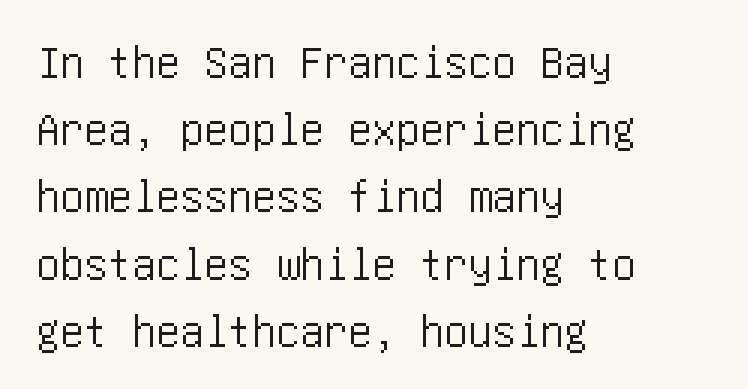
Q: Is the text italic (slanted)? A: No, it is upright.
Q: Is the typeface a serif or a sans-serif typeface? A: Sans-serif.
Q: Is the text underlined? A: No.
Q: How is the paragraph aligned? A: Left-aligned.
Q: Is the spacing between letters normal or unusually wide? A: Normal.
Q: Is the spacing between lines tight, normal or loose? A: Normal.
Q: Width (condensed, normal, or wide)? A: Condensed.
Q: Stroke contrast? A: Low.
Q: x-height? A: Large.
